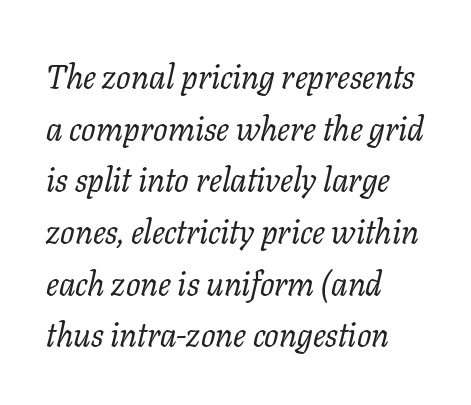
{"serif": "yes", "italic": "yes", "lean": "right", "slant_degrees": 11, "bold": "no", "weight": "regular", "width": "normal", "stroke_contrast": "low", "x_height": "medium", "monospaced": "no", "underline": "no", "align": "left", "line_spacing": "normal", "line_spacing_ratio": 1.52, "letter_spacing": "normal", "letter_spacing_em": 0.0, "glyph_px": 34}
